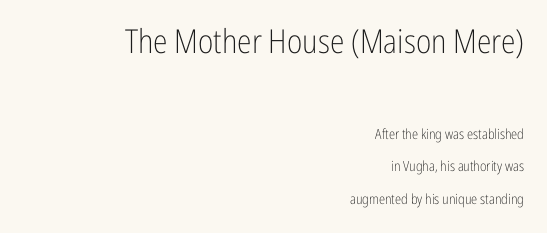
Q: Is the text bold? A: No.
Q: Is the text italic (slanted)? A: No, it is upright.
Q: Is the typeface a serif or a sans-serif typeface? A: Sans-serif.
Q: Is the text underlined? A: No.
Q: How is the paragraph aligned? A: Right-aligned.
Q: Is the spacing between letters normal or unusually wide? A: Normal.
Q: Is the spacing between lines tight, normal or loose? A: Loose.
Q: Which block of text is set in a larger size, the first (top) or the second (bottom)? A: The first (top) one.
Q: Width (condensed, normal, or wide)? A: Condensed.
Q: Stroke contrast? A: Low.
Q: x-height? A: Medium.
Q: Monospaced? A: No.
